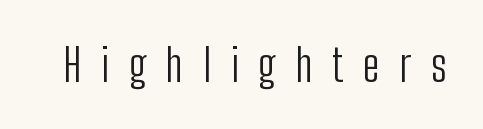
The image shows 45 px light, condensed sans-serif type, upright; set unusually wide letter spacing (+0.44 em), not underlined; low stroke contrast and a medium x-height.
